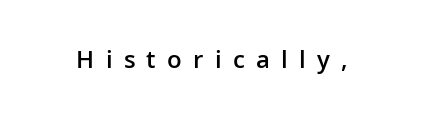
The image shows 24 px text type, upright; set unusually wide letter spacing (+0.47 em), not underlined.
